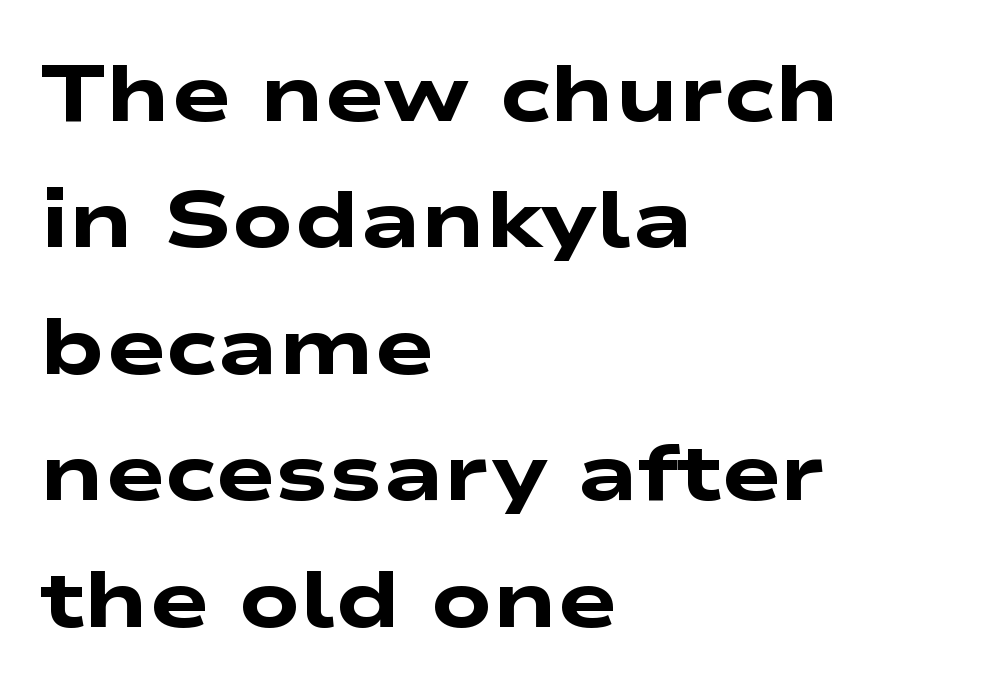
Anything drawn beneath the words? Only blank space. Line spacing here is normal. Is this a sans? Yes — the strokes have no serifs. Reading down the block, your eye returns to a fixed left position each line. No extra tracking has been applied to these lines.
